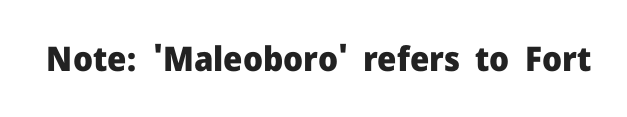
{"serif": "no", "italic": "no", "bold": "yes", "weight": "heavy", "width": "normal", "stroke_contrast": "low", "x_height": "medium", "monospaced": "no", "underline": "no", "letter_spacing": "normal", "letter_spacing_em": 0.0, "glyph_px": 34}
